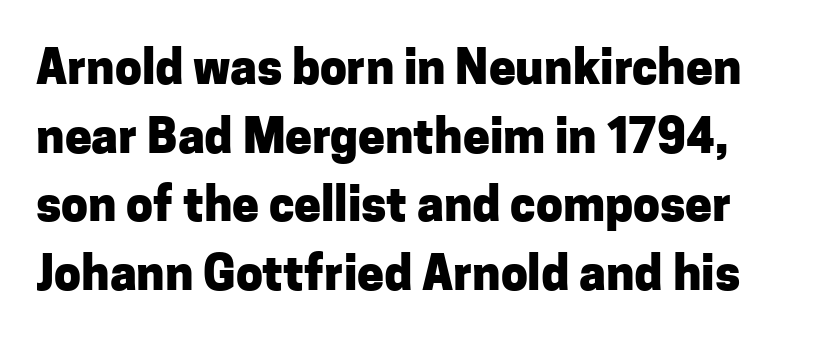
{"serif": "no", "italic": "no", "bold": "yes", "weight": "heavy", "width": "normal", "stroke_contrast": "low", "x_height": "medium", "monospaced": "no", "underline": "no", "line_spacing": "normal", "line_spacing_ratio": 1.43, "letter_spacing": "normal", "letter_spacing_em": 0.0, "glyph_px": 48}
